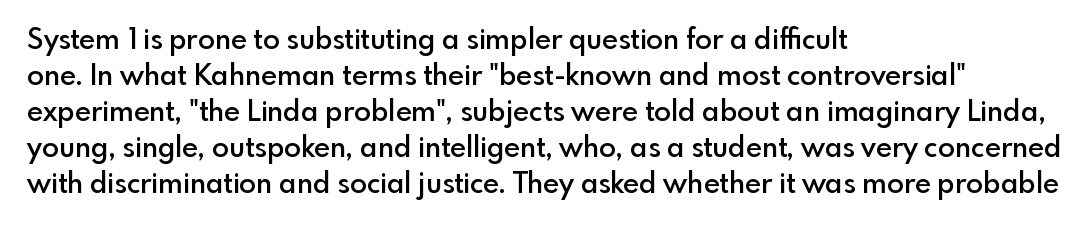
The line-height multiplier appears to be the usual default. The text block is weighted toward the left margin, trailing off unevenly rightward. Every letter is mildly thick-stroked: semibold rather than bold. A typesetter would call this zero additional tracking. Tall strokes in this sample are plumb rather than angled. Nope, no serifs anywhere on these letters.
